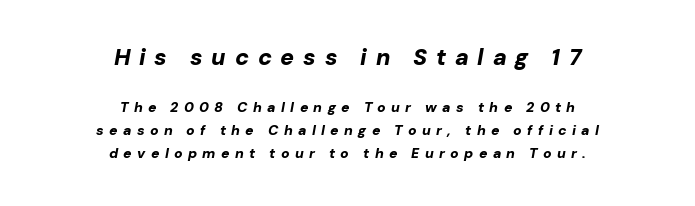
{"italic": "yes", "lean": "right", "slant_degrees": 10, "bold": "yes", "underline": "no", "align": "center", "line_spacing": "normal", "line_spacing_ratio": 1.64, "letter_spacing": "wide", "letter_spacing_em": 0.38, "larger_block": "first", "size_ratio": 1.64, "glyph_px": 23}
